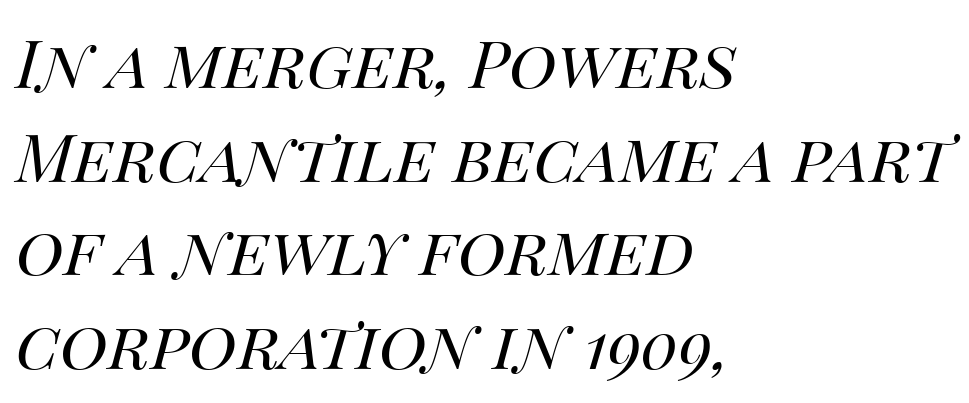
{"italic": "yes", "lean": "right", "slant_degrees": 14, "bold": "no", "weight": "regular", "width": "normal", "stroke_contrast": "medium", "x_height": "large", "monospaced": "no", "underline": "no", "align": "left", "line_spacing": "normal", "line_spacing_ratio": 1.42, "letter_spacing": "normal", "letter_spacing_em": 0.0, "glyph_px": 66}
